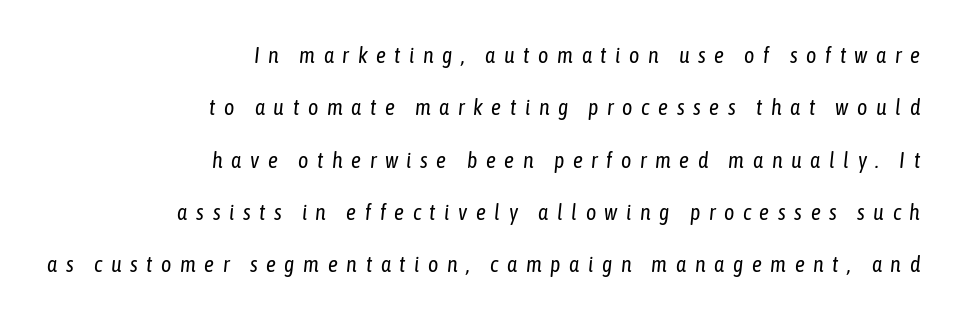
{"italic": "yes", "lean": "right", "slant_degrees": 6, "bold": "no", "underline": "no", "align": "right", "line_spacing": "loose", "line_spacing_ratio": 2.38, "letter_spacing": "wide", "letter_spacing_em": 0.39, "glyph_px": 22}
